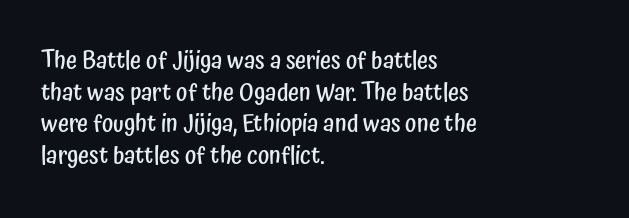
The image shows 24 px text type, upright; set left-aligned, normal line spacing (1.32x), normal letter spacing, not underlined.
